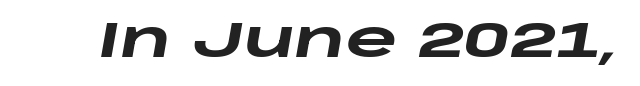
Q: Is the text bold? A: Yes.
Q: Is the text italic (slanted)? A: Yes, it leans right by about 10 degrees.
Q: Is the text underlined? A: No.
Q: Is the spacing between letters normal or unusually wide? A: Normal.
Q: Width (condensed, normal, or wide)? A: Wide.
Q: Stroke contrast? A: Low.
Q: x-height? A: Large.
Q: Monospaced? A: No.
